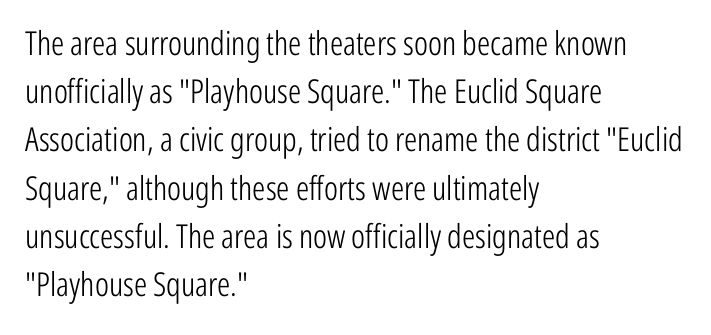
The image shows 33 px light, condensed sans-serif type, upright; set left-aligned, normal line spacing (1.46x), normal letter spacing, not underlined; low stroke contrast and a medium x-height.
